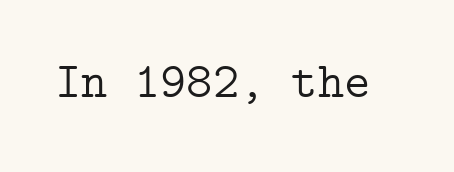
Q: Is the text bold? A: No.
Q: Is the text italic (slanted)? A: No, it is upright.
Q: Is the typeface a serif or a sans-serif typeface? A: Serif.
Q: Is the text underlined? A: No.
Q: Is the spacing between letters normal or unusually wide? A: Normal.
Q: Width (condensed, normal, or wide)? A: Normal.
Q: Stroke contrast? A: Low.
Q: x-height? A: Medium.
